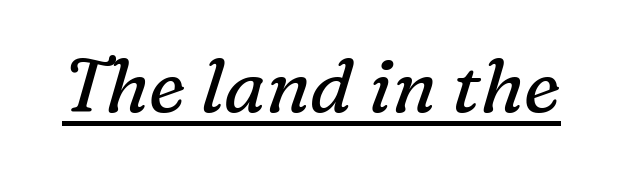
Students, observe the line beneath the letters — that is underlining. The font is comparable to plain body text, perhaps lighter. The face used here is proportionally spaced, like ordinary book or web type. The text carries the slant typical of an italic or oblique font.
